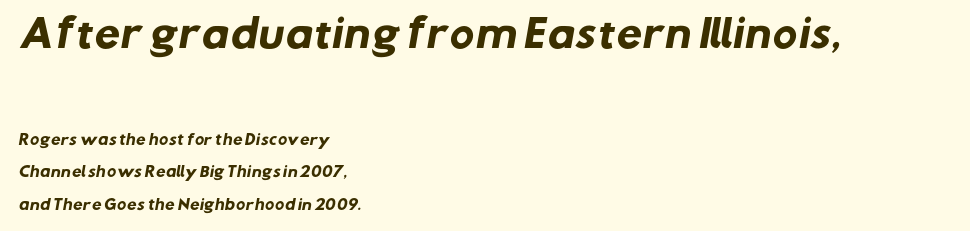
The letters are bold, with thick, heavy strokes. Spacing verdict: proportional, widths tailored to each character. Caption: standard tracking, unaltered. Leftover space on each line is placed entirely after the last word. Serifs: no, the terminals of the letterforms are clean. Descenders are the only things crossing below the line.
